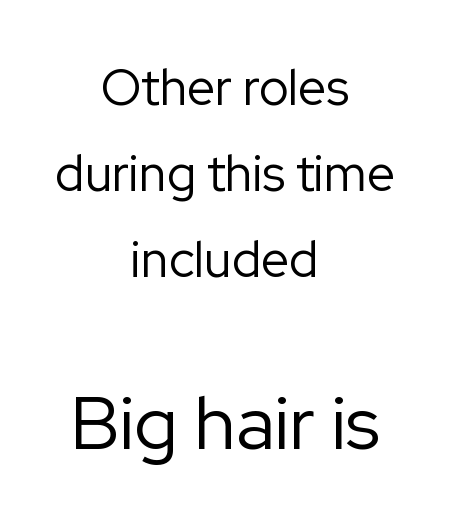
The rendering positions every line midway between the sides. Just letters on the line, the space beneath them empty. No extra tracking has been applied to these lines. Looks like regular typesetting: each glyph gets only the width it needs.
